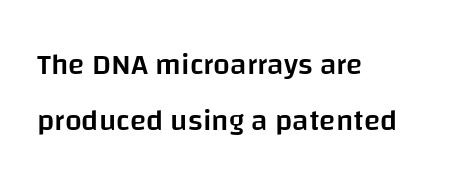
{"serif": "no", "italic": "no", "bold": "semi", "weight": "semibold", "width": "normal", "stroke_contrast": "low", "x_height": "large", "monospaced": "no", "underline": "no", "align": "left", "line_spacing_ratio": 1.87, "letter_spacing": "normal", "letter_spacing_em": 0.0, "glyph_px": 30}
